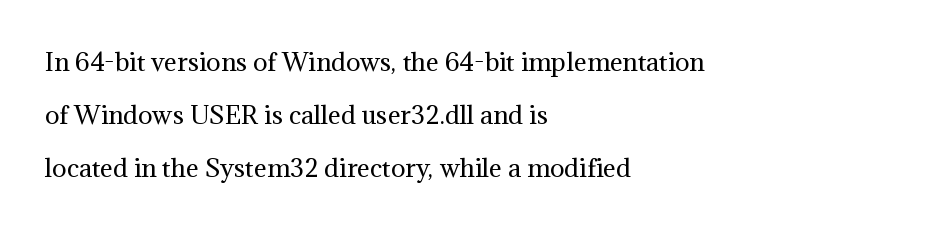
{"italic": "no", "bold": "no", "underline": "no", "align": "left", "line_spacing": "loose", "line_spacing_ratio": 2.21, "letter_spacing": "normal", "letter_spacing_em": 0.0, "glyph_px": 24}
